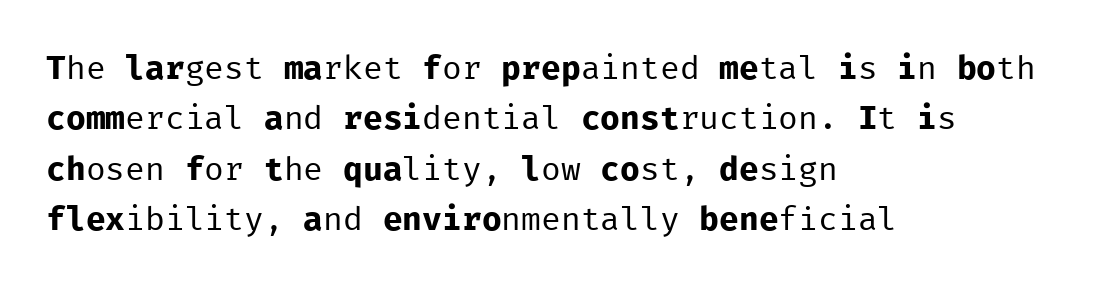
The line-height multiplier appears to be the usual default. Short note: letters normally spaced. Nope, no serifs anywhere on these letters. Horizontal alignment here is leftward, the default for most running prose. The characters are drawn with everyday or finer stroke widths. The words here are not underlined.
